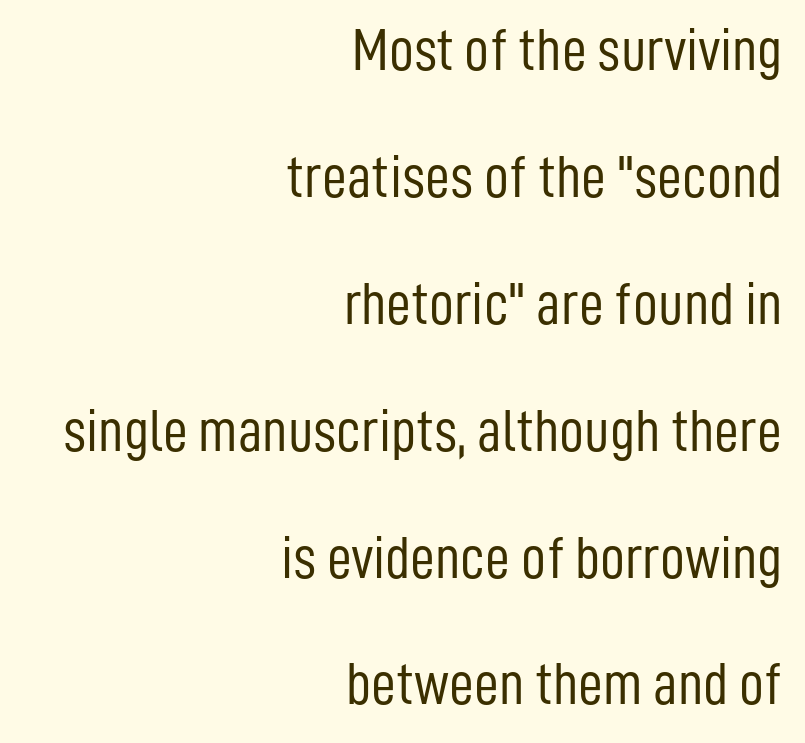
{"serif": "no", "italic": "no", "bold": "no", "weight": "light", "width": "condensed", "stroke_contrast": "low", "x_height": "medium", "monospaced": "no", "underline": "no", "align": "right", "line_spacing": "loose", "line_spacing_ratio": 2.08, "letter_spacing": "normal", "letter_spacing_em": 0.0, "glyph_px": 61}
